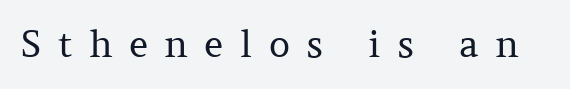
A typesetter would label this face a serif. Honestly, the letter spacing is so wide it's the main thing you notice. Descenders hang freely into open space. These lines were composed using upright roman letters. Stroke thickness stays within the range of a standard reading face or lighter.
